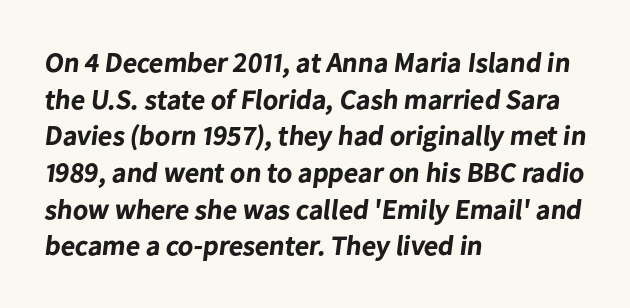
Q: Is the text bold? A: Yes.
Q: Is the typeface a serif or a sans-serif typeface? A: Sans-serif.
Q: Is the text underlined? A: No.
Q: How is the paragraph aligned? A: Left-aligned.
Q: Is the spacing between letters normal or unusually wide? A: Normal.
Q: Is the spacing between lines tight, normal or loose? A: Normal.
Q: Width (condensed, normal, or wide)? A: Normal.
Q: Stroke contrast? A: Low.
Q: x-height? A: Medium.
Q: Monospaced? A: No.
